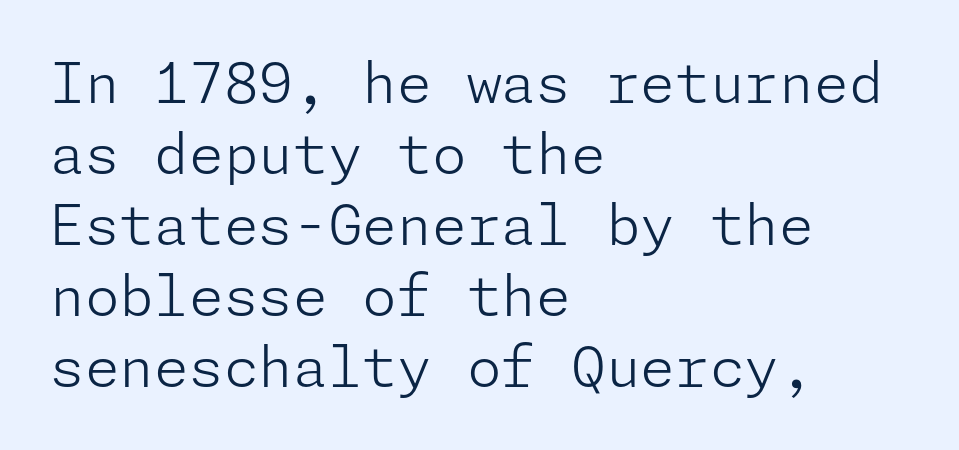
The image shows 56 px light sans-serif type, upright; set left-aligned, normal line spacing (1.27x), normal letter spacing, not underlined; low stroke contrast and a medium x-height.
